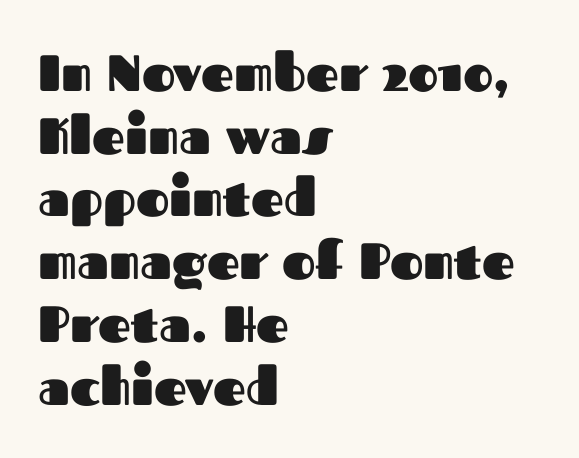
{"serif": "no", "italic": "no", "bold": "yes", "weight": "heavy", "width": "normal", "stroke_contrast": "medium", "x_height": "medium", "monospaced": "no", "underline": "no", "align": "left", "line_spacing_ratio": 1.23, "letter_spacing": "normal", "letter_spacing_em": 0.0, "glyph_px": 51}
